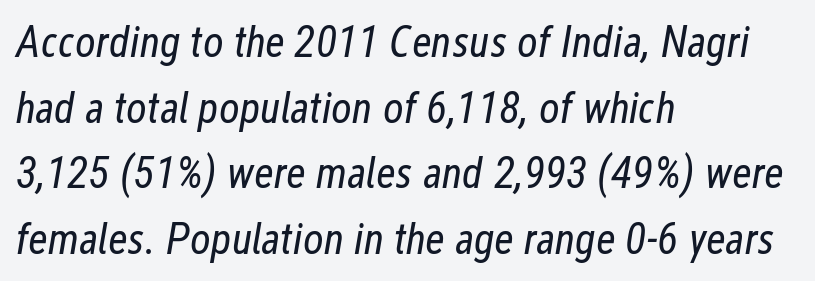
You could not count columns in this text — the font is proportionally spaced. Glance below the letters and you will spot only blank space. Normally led — the rows are evenly, conventionally spaced. Is the stroke heavy? The answer is a plain regular-or-lighter. The face used here has a pronounced slope to its letters. The face used here is rendered with its standard letterfit.
